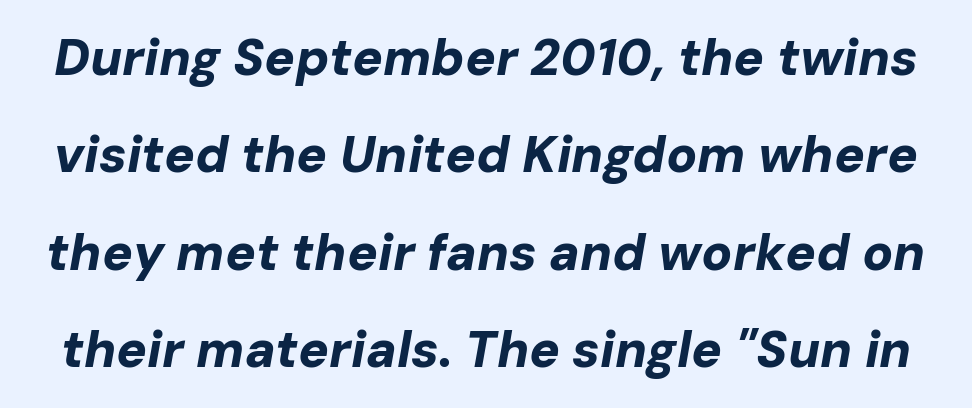
Q: Is the text bold? A: Yes.
Q: Is the text italic (slanted)? A: Yes, it leans right by about 10 degrees.
Q: Is the text underlined? A: No.
Q: Is the spacing between letters normal or unusually wide? A: Normal.
Q: Is the spacing between lines tight, normal or loose? A: Loose.
Q: Width (condensed, normal, or wide)? A: Normal.
Q: Stroke contrast? A: Low.
Q: x-height? A: Medium.
Q: Monospaced? A: No.
